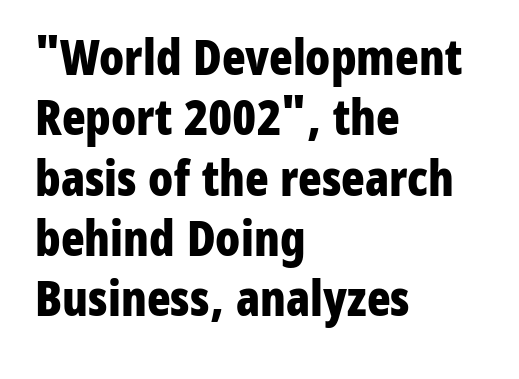
{"serif": "no", "italic": "no", "bold": "yes", "weight": "bold", "width": "condensed", "stroke_contrast": "low", "x_height": "medium", "monospaced": "no", "underline": "no", "align": "left", "line_spacing_ratio": 1.23, "letter_spacing": "normal", "letter_spacing_em": 0.0, "glyph_px": 49}
